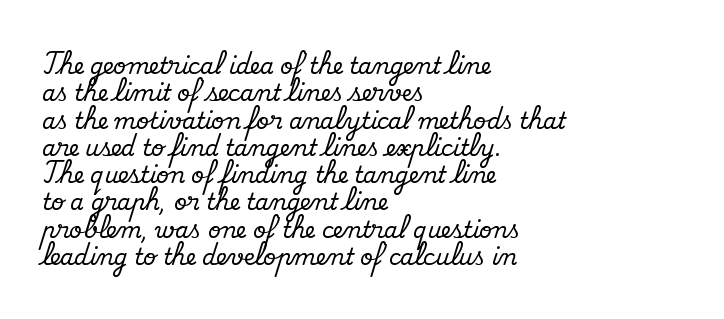
The image shows 22 px text type; set left-aligned, line spacing 1.24x, normal letter spacing, not underlined.
